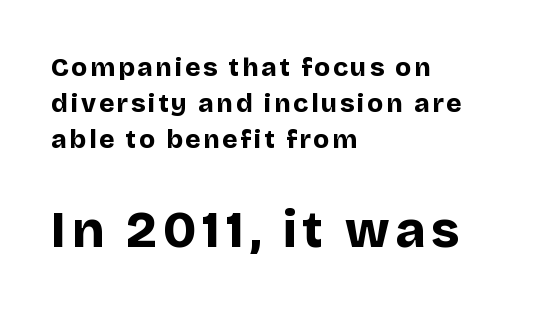
{"serif": "no", "italic": "no", "bold": "yes", "weight": "bold", "width": "normal", "stroke_contrast": "low", "x_height": "large", "monospaced": "no", "underline": "no", "align": "left", "line_spacing": "normal", "line_spacing_ratio": 1.38, "larger_block": "second", "size_ratio": 1.96, "glyph_px": 51}
